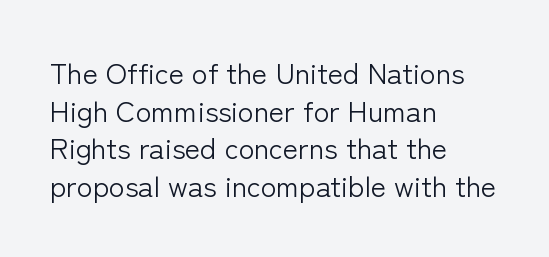
Typographically, this falls in the sans-serif category. The space beneath each line is pristine and unruled. Spacing verdict: proportional, widths tailored to each character. The lines in this sample share a left origin and differ only in where they stop. The letters stand straight up with perfectly vertical stems.
